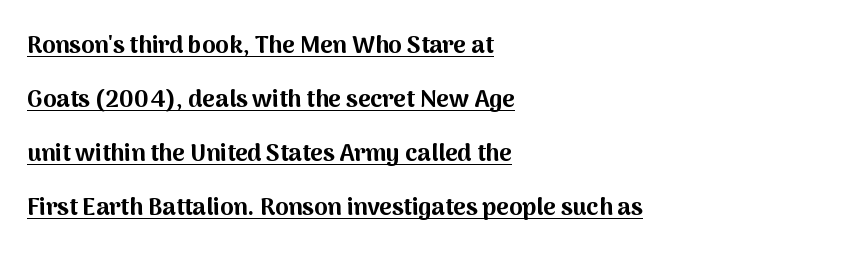
{"italic": "no", "bold": "yes", "underline": "yes", "align": "left", "line_spacing": "loose", "line_spacing_ratio": 2.25, "letter_spacing": "normal", "letter_spacing_em": 0.0, "glyph_px": 24}
